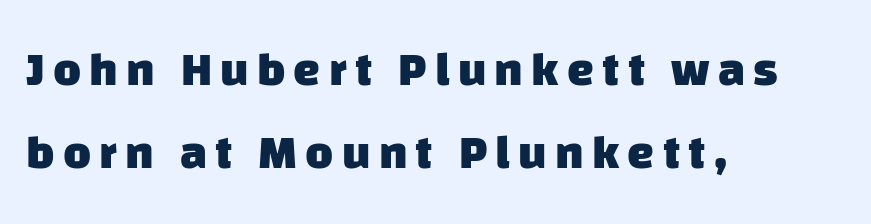
The image shows 48 px heavy sans-serif type; set left-aligned, line spacing 1.72x, not underlined; low stroke contrast and a large x-height.
